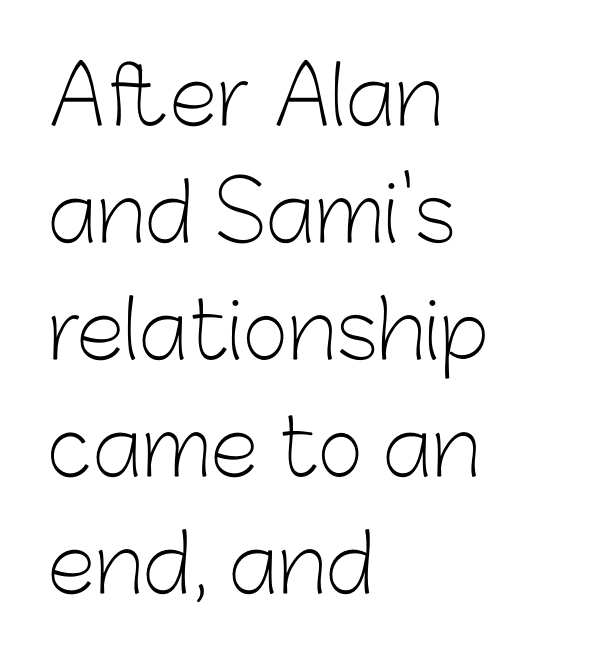
{"serif": "no", "italic": "no", "bold": "no", "weight": "light", "width": "normal", "stroke_contrast": "low", "x_height": "medium", "monospaced": "no", "underline": "no", "align": "left", "line_spacing": "normal", "line_spacing_ratio": 1.48, "letter_spacing": "normal", "letter_spacing_em": 0.0, "glyph_px": 79}
